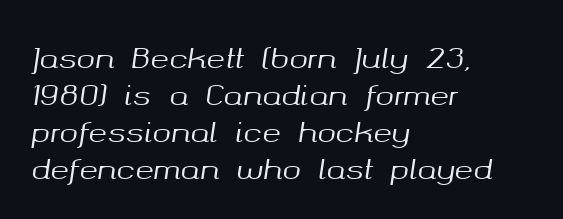
{"italic": "yes", "lean": "right", "slant_degrees": 8, "width": "normal", "stroke_contrast": "medium", "x_height": "medium", "monospaced": "no", "underline": "no", "align": "left", "line_spacing": "normal", "line_spacing_ratio": 1.32, "letter_spacing": "normal", "letter_spacing_em": 0.0, "glyph_px": 28}
